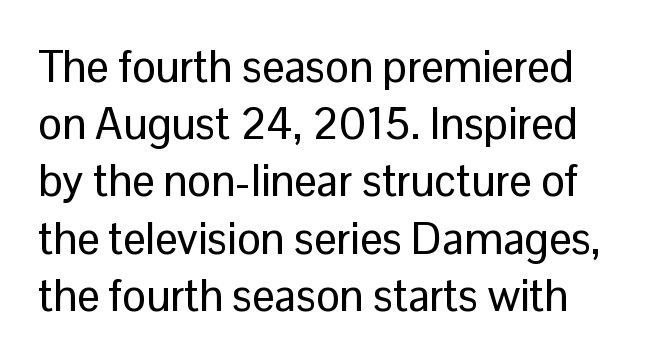
Q: Is the text italic (slanted)? A: No, it is upright.
Q: Is the typeface a serif or a sans-serif typeface? A: Sans-serif.
Q: Is the text underlined? A: No.
Q: Is the spacing between letters normal or unusually wide? A: Normal.
Q: Is the spacing between lines tight, normal or loose? A: Normal.
Q: Width (condensed, normal, or wide)? A: Normal.
Q: Stroke contrast? A: Low.
Q: x-height? A: Medium.
Q: Monospaced? A: No.
